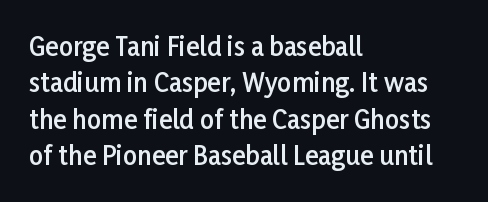
Q: Is the text bold? A: Semi-bold.
Q: Is the text italic (slanted)? A: No, it is upright.
Q: Is the text underlined? A: No.
Q: How is the paragraph aligned? A: Left-aligned.
Q: Is the spacing between letters normal or unusually wide? A: Normal.
Q: Is the spacing between lines tight, normal or loose? A: Normal.
